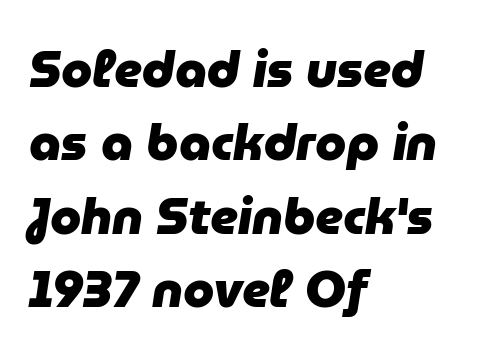
Q: Is the text bold? A: Yes.
Q: Is the text italic (slanted)? A: Yes, it leans right by about 9 degrees.
Q: Is the text underlined? A: No.
Q: How is the paragraph aligned? A: Left-aligned.
Q: Is the spacing between letters normal or unusually wide? A: Normal.
Q: Is the spacing between lines tight, normal or loose? A: Normal.
Q: Width (condensed, normal, or wide)? A: Normal.
Q: Stroke contrast? A: Low.
Q: x-height? A: Medium.
Q: Monospaced? A: No.
